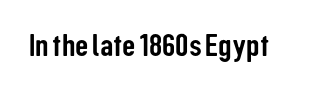
Q: Is the text italic (slanted)? A: No, it is upright.
Q: Is the typeface a serif or a sans-serif typeface? A: Sans-serif.
Q: Is the text underlined? A: No.
Q: Is the spacing between letters normal or unusually wide? A: Normal.
Q: Width (condensed, normal, or wide)? A: Condensed.
Q: Stroke contrast? A: Low.
Q: x-height? A: Medium.
Q: Monospaced? A: No.
